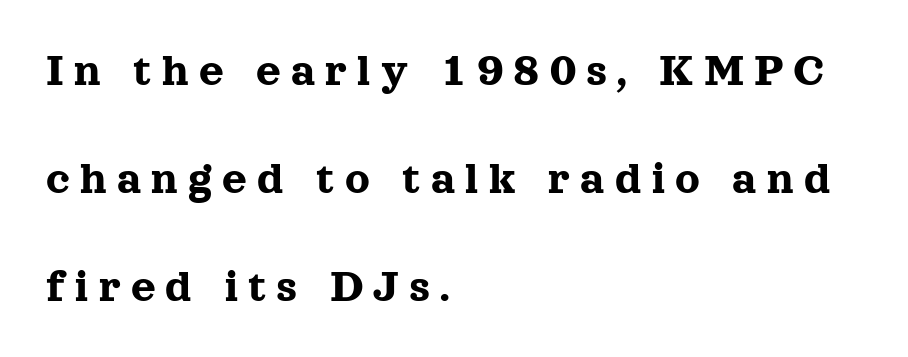
The image shows 48 px serif type, upright; set left-aligned, loose line spacing (2.25x), unusually wide letter spacing (+0.21 em), not underlined; a medium x-height.
